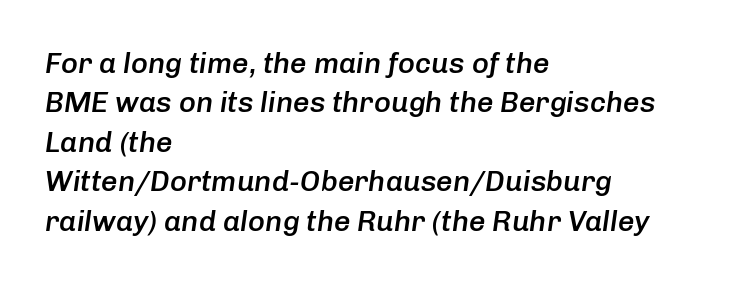
Q: Is the text bold? A: Semi-bold.
Q: Is the text italic (slanted)? A: Yes, it leans right by about 8 degrees.
Q: Is the text underlined? A: No.
Q: How is the paragraph aligned? A: Left-aligned.
Q: Is the spacing between letters normal or unusually wide? A: Normal.
Q: Is the spacing between lines tight, normal or loose? A: Normal.
Q: Width (condensed, normal, or wide)? A: Normal.
Q: Stroke contrast? A: Low.
Q: x-height? A: Medium.
Q: Monospaced? A: No.
